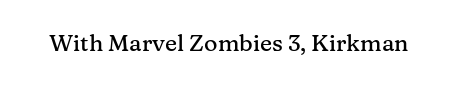
{"italic": "no", "underline": "no", "letter_spacing": "normal", "letter_spacing_em": 0.0, "glyph_px": 23}
